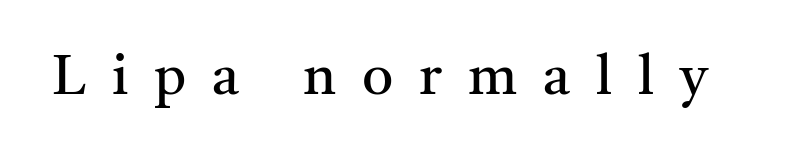
{"serif": "yes", "italic": "no", "bold": "no", "weight": "regular", "width": "normal", "stroke_contrast": "medium", "x_height": "medium", "monospaced": "no", "underline": "no", "letter_spacing": "wide", "letter_spacing_em": 0.47, "glyph_px": 55}
